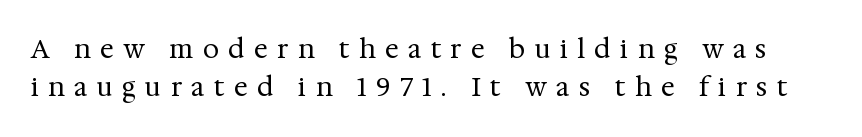
{"italic": "no", "bold": "no", "underline": "no", "line_spacing": "normal", "line_spacing_ratio": 1.48, "letter_spacing": "wide", "letter_spacing_em": 0.36, "glyph_px": 26}
